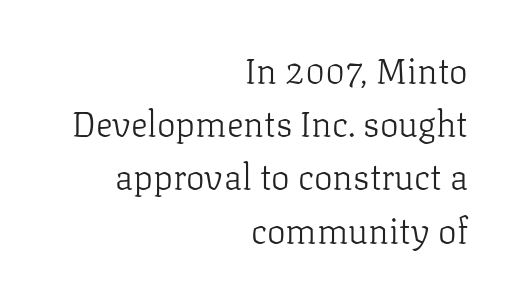
The paragraph shown leans on its right margin. Letters rest on an invisible, unmarked baseline. Upright lettering throughout. These lines are composed in type with serifs.
